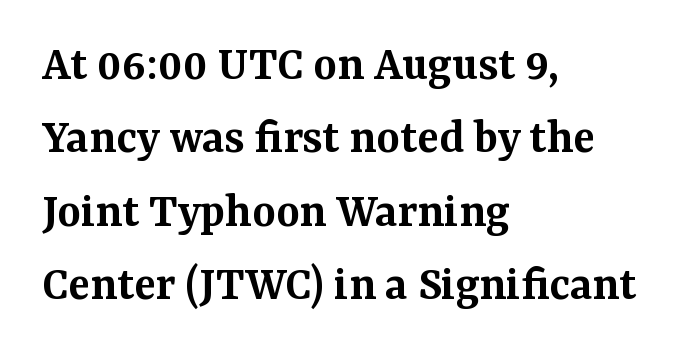
The image shows 50 px semibold serif type, upright; set left-aligned, normal line spacing (1.47x), normal letter spacing, not underlined; medium stroke contrast and a medium x-height.
